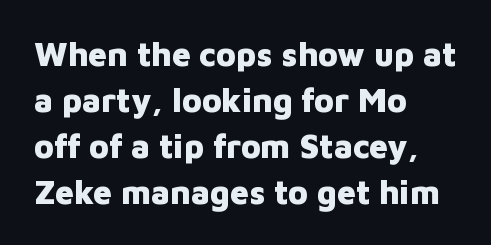
The space beneath each line is pristine and unruled. You can tell it's not italic because the verticals are truly vertical. Do the characters align in a grid? No, the font is proportional. Letterform terminals end flat and unadorned throughout the passage. Heavy, bold letterforms.
